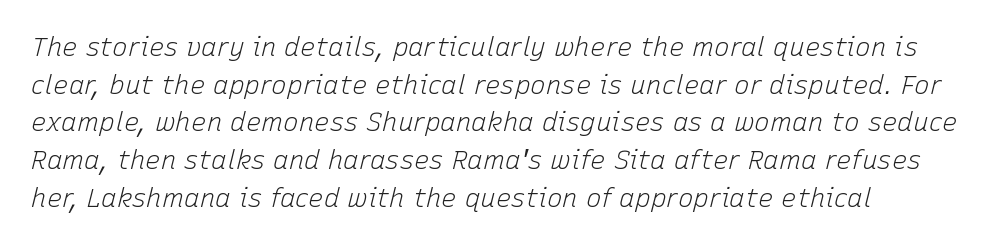
Characters follow at the spacing the type designer built in. Is the type heavy? It reads as light-to-regular instead. Students, observe: this is what conventionally led text looks like. The space directly below the letters is spotless. In CSS terms this would be text-align: left.
